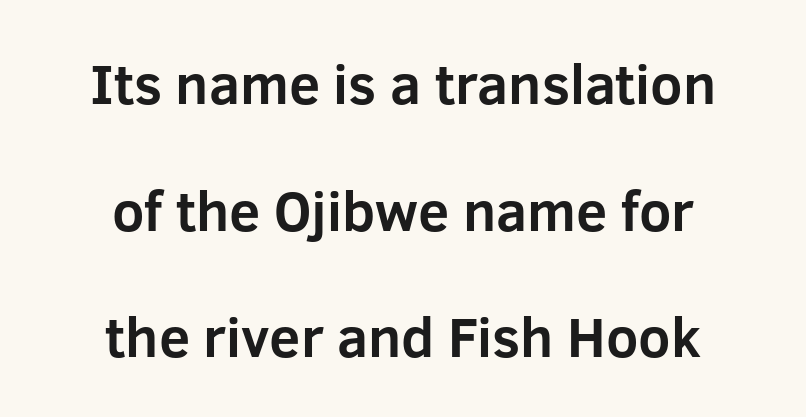
Q: Is the text bold? A: Yes.
Q: Is the text italic (slanted)? A: No, it is upright.
Q: Is the typeface a serif or a sans-serif typeface? A: Sans-serif.
Q: Is the text underlined? A: No.
Q: How is the paragraph aligned? A: Centered.
Q: Is the spacing between letters normal or unusually wide? A: Normal.
Q: Is the spacing between lines tight, normal or loose? A: Loose.
Q: Width (condensed, normal, or wide)? A: Normal.
Q: Stroke contrast? A: Low.
Q: x-height? A: Medium.
Q: Monospaced? A: No.
